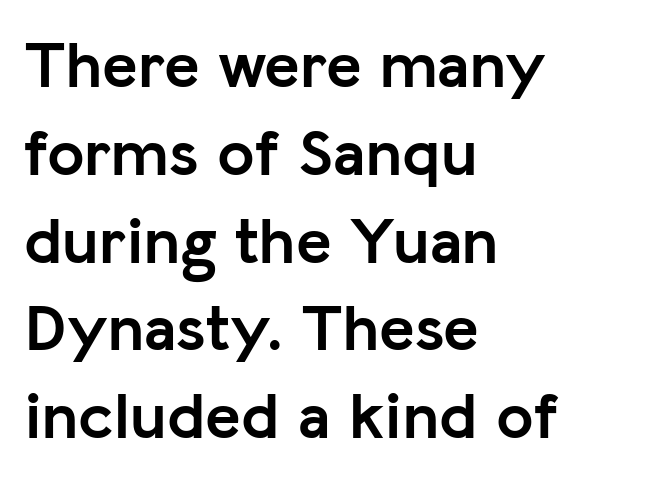
Q: Is the text bold? A: Yes.
Q: Is the text italic (slanted)? A: No, it is upright.
Q: Is the typeface a serif or a sans-serif typeface? A: Sans-serif.
Q: Is the text underlined? A: No.
Q: How is the paragraph aligned? A: Left-aligned.
Q: Is the spacing between letters normal or unusually wide? A: Normal.
Q: Is the spacing between lines tight, normal or loose? A: Normal.
Q: Width (condensed, normal, or wide)? A: Normal.
Q: Stroke contrast? A: Low.
Q: x-height? A: Medium.
Q: Monospaced? A: No.
